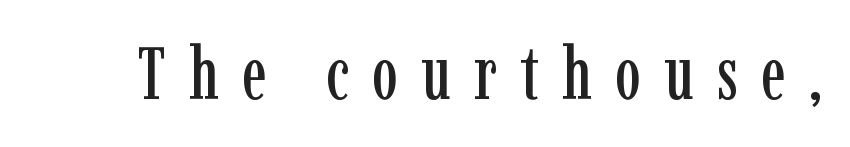
The image shows 73 px condensed serif type, upright; set unusually wide letter spacing (+0.32 em), not underlined; low stroke contrast and a medium x-height.
